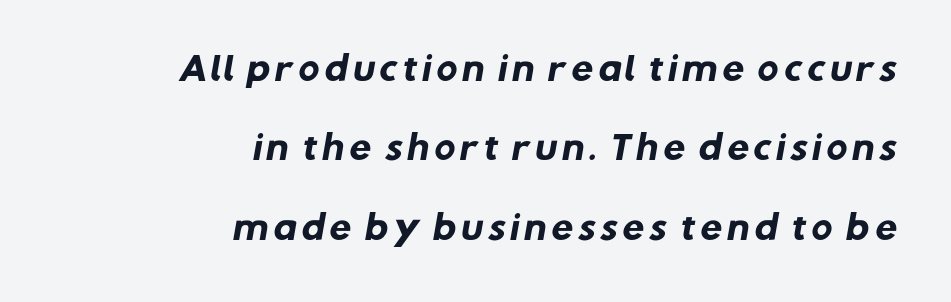
Q: Is the text bold? A: Yes.
Q: Is the typeface a serif or a sans-serif typeface? A: Sans-serif.
Q: Is the text underlined? A: No.
Q: How is the paragraph aligned? A: Right-aligned.
Q: Is the spacing between lines tight, normal or loose? A: Loose.
Q: Width (condensed, normal, or wide)? A: Normal.
Q: Stroke contrast? A: Low.
Q: x-height? A: Medium.
Q: Monospaced? A: No.
